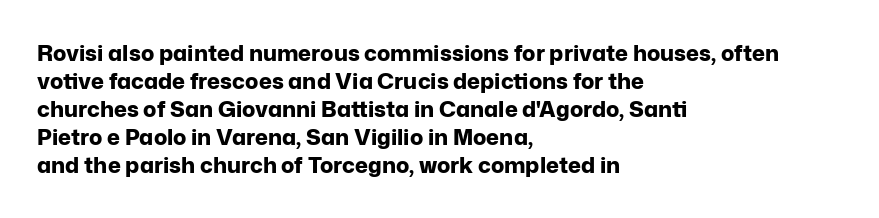
The axis of the letterforms is exactly vertical. Leftover space on each line is placed entirely after the last word. Each row of text sits above clean, open space. Students, note that the glyphs here touch the page at normal intervals.
